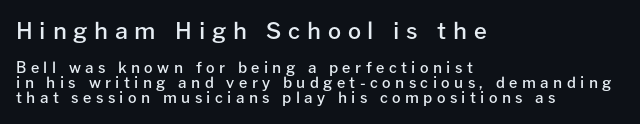
{"italic": "no", "bold": "semi", "underline": "no", "align": "left", "line_spacing": "tight", "line_spacing_ratio": 1.02, "letter_spacing": "wide", "letter_spacing_em": 0.29, "larger_block": "first", "size_ratio": 1.53, "glyph_px": 23}
